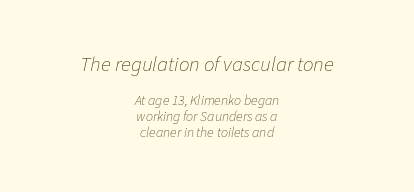
Descenders hang freely into open space. There is no visible air inserted between adjacent glyphs. This layout puts the oversized block above and the modest block below. The whitespace from short lines is split evenly between both sides. The specimen reads as italic at a glance.
